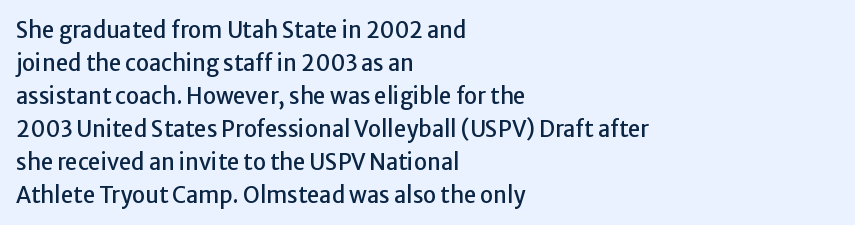
The image shows 22 px text type, upright; set left-aligned, normal line spacing (1.5x), normal letter spacing, not underlined.
